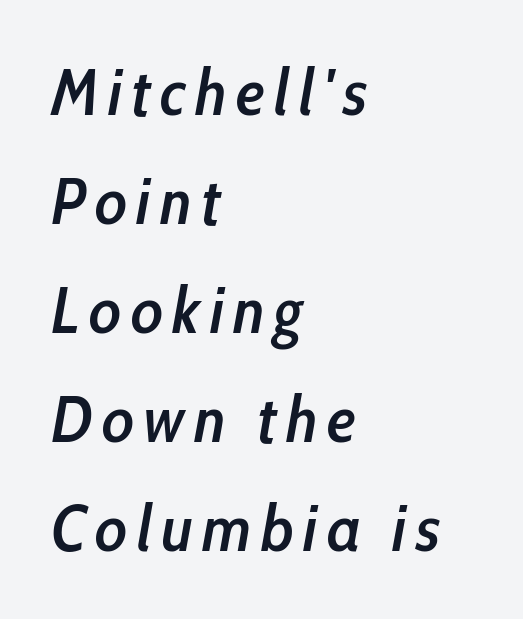
Compared with typical paragraphs, the rows here are spaced about the same. Quick note: underline off. Quick note: italic. Every row of glyphs begins at an identical x-position on the left. Here the designer chose a conventional face with non-uniform glyph widths. How heavy is the stroke? Medium-heavy — a semibold, shy of bold.
